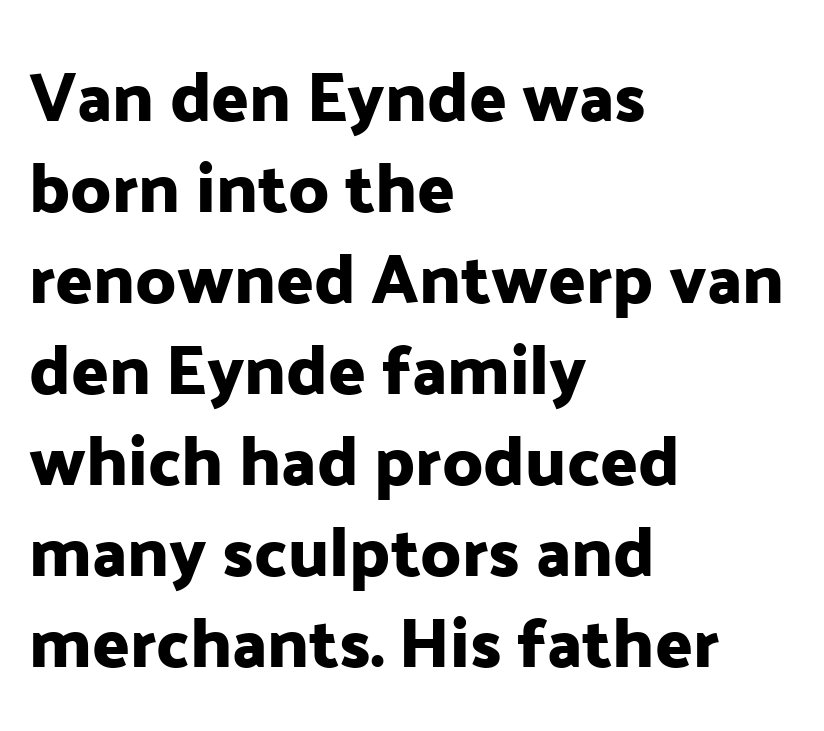
{"serif": "no", "italic": "no", "width": "normal", "stroke_contrast": "low", "x_height": "medium", "monospaced": "no", "underline": "no", "align": "left", "line_spacing": "normal", "line_spacing_ratio": 1.32, "letter_spacing": "normal", "letter_spacing_em": 0.0, "glyph_px": 69}
